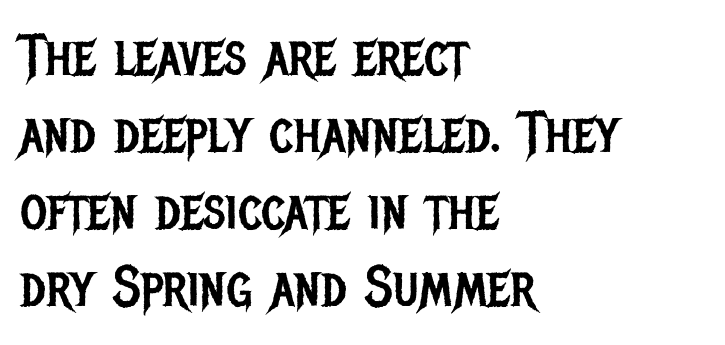
The image shows 58 px regular-weight, condensed sans-serif type, upright; set left-aligned, normal line spacing (1.33x), normal letter spacing, not underlined; low stroke contrast and a large x-height.
